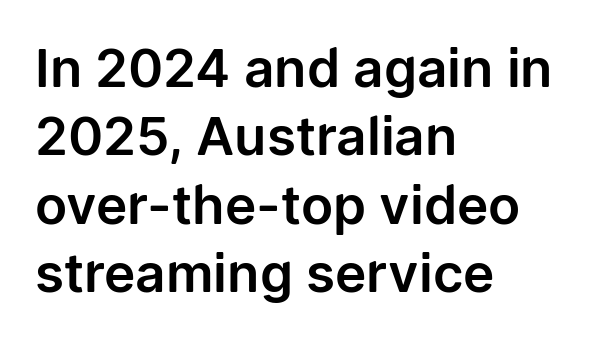
Q: Is the text italic (slanted)? A: No, it is upright.
Q: Is the typeface a serif or a sans-serif typeface? A: Sans-serif.
Q: Is the text underlined? A: No.
Q: How is the paragraph aligned? A: Left-aligned.
Q: Is the spacing between letters normal or unusually wide? A: Normal.
Q: Is the spacing between lines tight, normal or loose? A: Normal.
Q: Width (condensed, normal, or wide)? A: Normal.
Q: Stroke contrast? A: Low.
Q: x-height? A: Medium.
Q: Monospaced? A: No.
